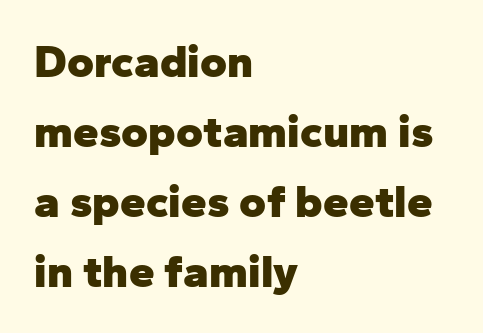
{"serif": "no", "italic": "no", "bold": "yes", "weight": "heavy", "width": "normal", "stroke_contrast": "low", "x_height": "medium", "monospaced": "no", "underline": "no", "align": "left", "line_spacing": "normal", "line_spacing_ratio": 1.52, "letter_spacing": "normal", "letter_spacing_em": 0.0, "glyph_px": 46}
